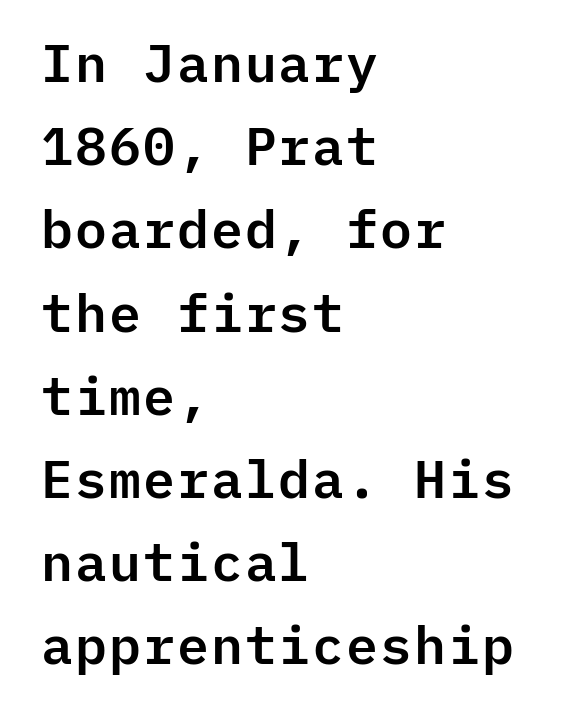
{"serif": "no", "italic": "no", "width": "normal", "stroke_contrast": "low", "x_height": "medium", "monospaced": "yes", "underline": "no", "align": "left", "line_spacing": "normal", "line_spacing_ratio": 1.57, "letter_spacing": "normal", "letter_spacing_em": 0.0, "glyph_px": 53}
